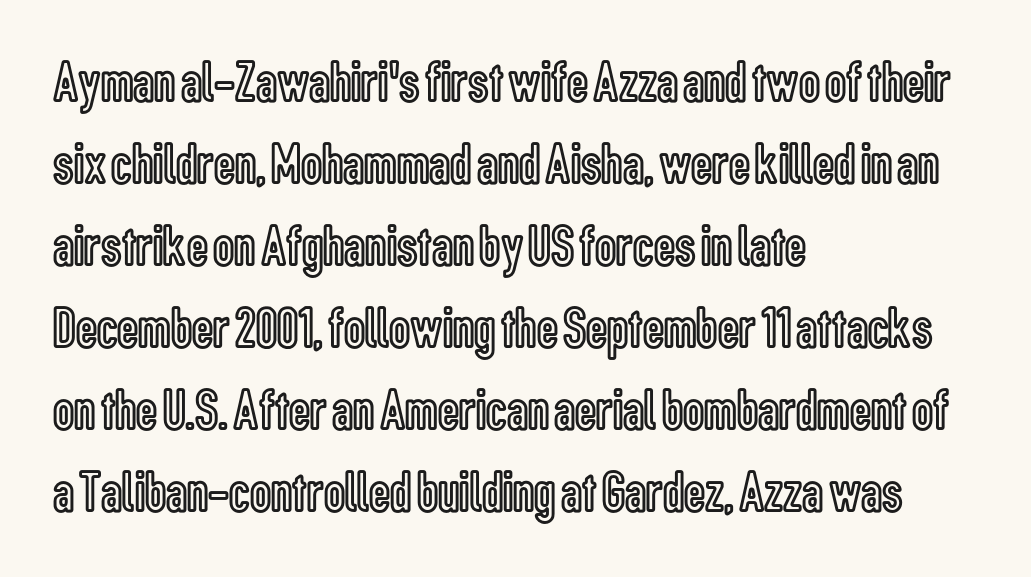
Q: Is the text italic (slanted)? A: No, it is upright.
Q: Is the text underlined? A: No.
Q: How is the paragraph aligned? A: Left-aligned.
Q: Is the spacing between letters normal or unusually wide? A: Normal.
Q: Is the spacing between lines tight, normal or loose? A: Normal.
Q: Width (condensed, normal, or wide)? A: Condensed.
Q: x-height? A: Medium.
Q: Monospaced? A: No.
